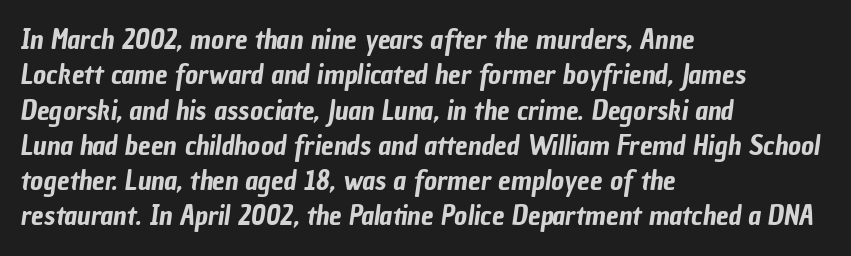
Nope, no serifs anywhere on these letters. If you drew a ruler down the left edge, every line would touch it. The gap between lines stays unmarked. The block of text has a typical density, with ordinary space between rows.
